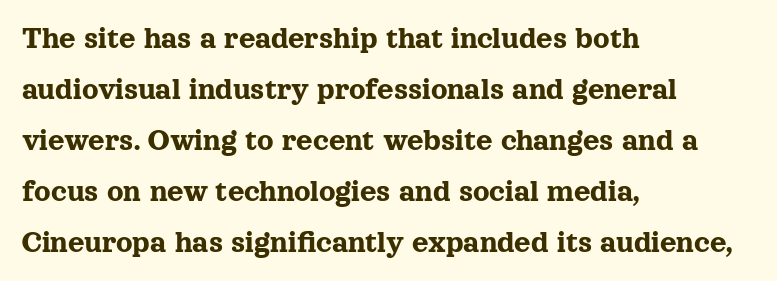
Normally led — the rows are evenly, conventionally spaced. The horizontal fit of the characters is conventional and even. Unlike italic type, these characters show no tilt at all. The foot of each line stays bare and open. Character widths vary here, with narrow letters taking less room than wide ones. The glyphs in this specimen are seriffed.
